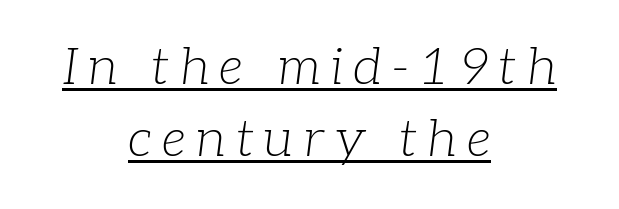
Letterform terminals end in serifs throughout the passage. Reading down the column, the eye jumps a familiar distance to each next line. Varying glyph widths throughout — classic text-font behaviour. Think standard paragraph weight, or any step lighter than that. The rendering positions every line midway between the sides.
